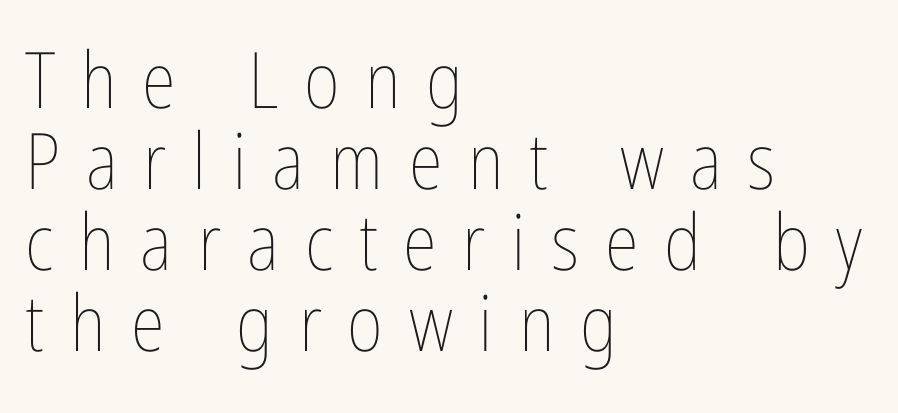
{"italic": "no", "bold": "no", "weight": "thin", "width": "condensed", "stroke_contrast": "low", "x_height": "medium", "monospaced": "no", "underline": "no", "align": "left", "line_spacing": "tight", "line_spacing_ratio": 1.04, "letter_spacing": "wide", "letter_spacing_em": 0.33, "glyph_px": 78}
